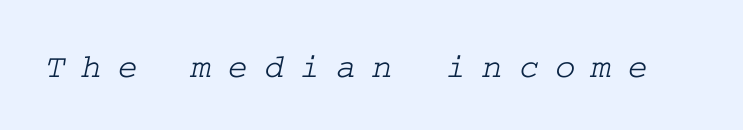
Look at the bottom of the vertical strokes: they flare into serifs here. The rendering inserts visible extra space after every character. Clear beneath every line of the passage.
